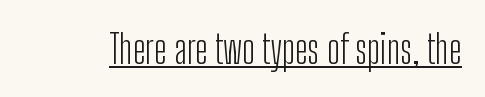
The image shows 40 px light, condensed sans-serif type, upright; set normal letter spacing, underlined; low stroke contrast and a medium x-height.
